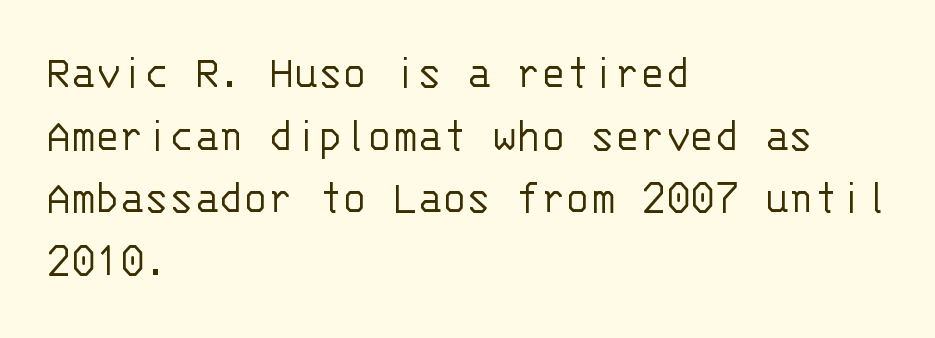
The image shows 51 px light sans-serif type, upright, monospaced; set left-aligned, line spacing 1.23x, normal letter spacing, not underlined; low stroke contrast and a large x-height.
